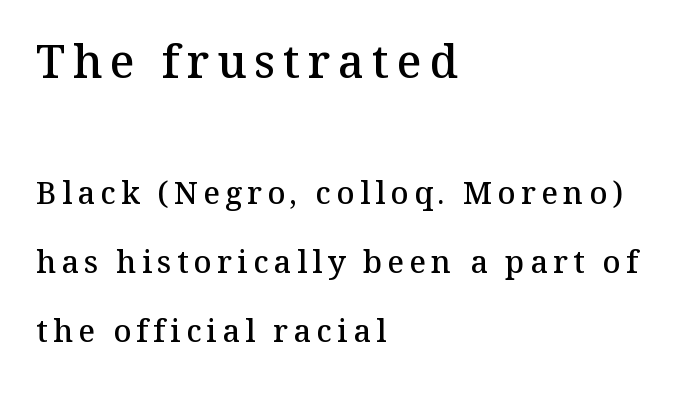
These lines are set flush left with a ragged right edge. Upright lettering throughout. These lines are rendered in a variable-pitch font. This is the in-between weight designers call semibold or demi.
